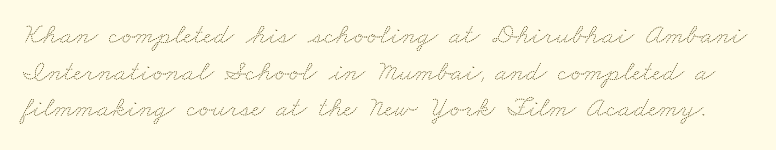
Whoever set this chose a conventional vertical rhythm. Unmarked baselines from the first word to the last. Inter-character spacing is left at the font's built-in metrics. The passage shown is typed in a proportional face where columns would drift. Compared with a typical body face, this is equally light or lighter still.
